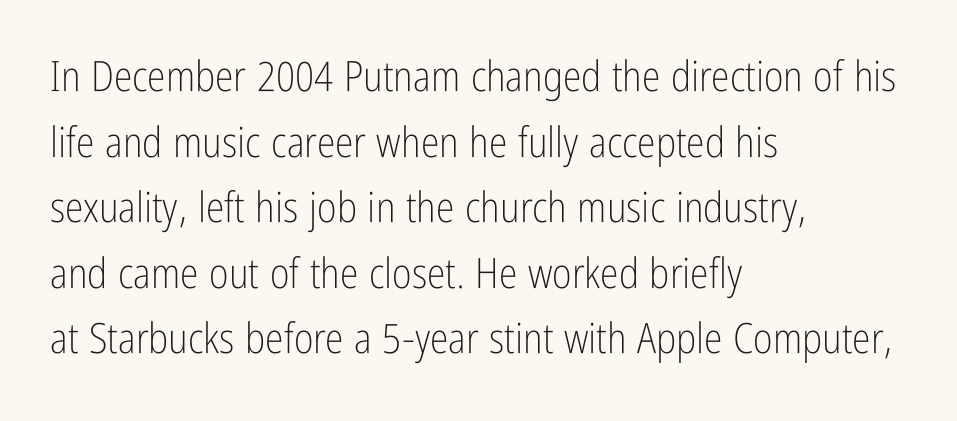
Q: Is the text bold? A: No.
Q: Is the text italic (slanted)? A: No, it is upright.
Q: Is the typeface a serif or a sans-serif typeface? A: Sans-serif.
Q: Is the text underlined? A: No.
Q: How is the paragraph aligned? A: Left-aligned.
Q: Is the spacing between letters normal or unusually wide? A: Normal.
Q: Is the spacing between lines tight, normal or loose? A: Normal.
Q: Width (condensed, normal, or wide)? A: Condensed.
Q: Stroke contrast? A: Low.
Q: x-height? A: Medium.
Q: Monospaced? A: No.
